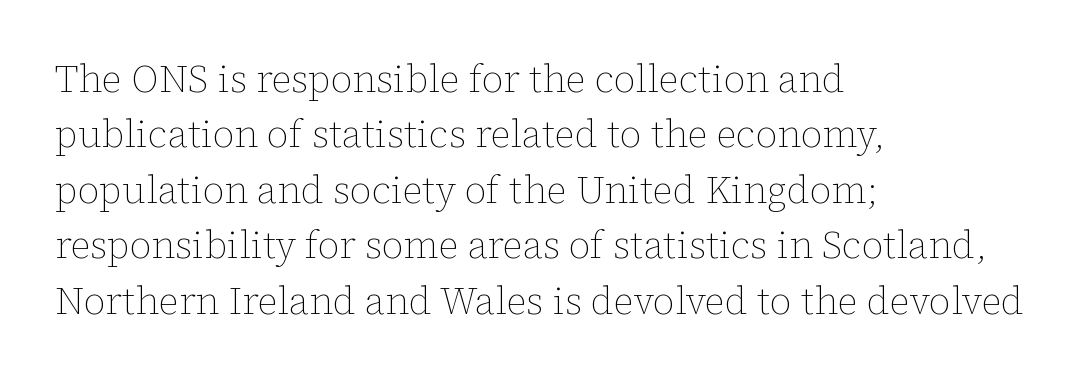
{"italic": "no", "bold": "no", "weight": "thin", "width": "normal", "stroke_contrast": "low", "x_height": "medium", "monospaced": "no", "underline": "no", "align": "left", "line_spacing": "normal", "line_spacing_ratio": 1.46, "letter_spacing": "normal", "letter_spacing_em": 0.0, "glyph_px": 38}
